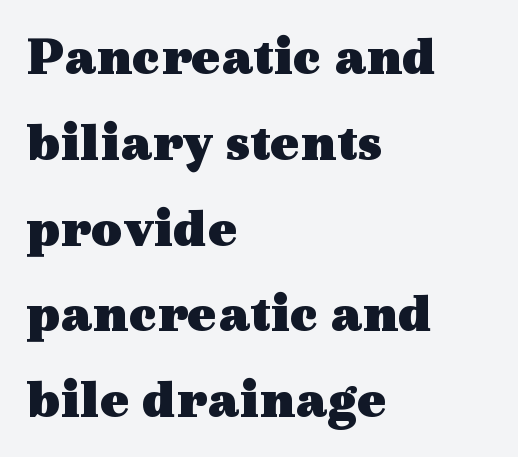
{"serif": "yes", "italic": "no", "bold": "yes", "weight": "heavy", "width": "wide", "x_height": "medium", "monospaced": "no", "underline": "no", "align": "left", "line_spacing": "normal", "line_spacing_ratio": 1.56, "letter_spacing": "normal", "letter_spacing_em": 0.0, "glyph_px": 55}
